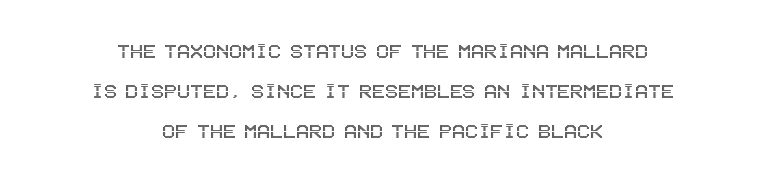
The image shows 24 px text type, upright; set centered, normal line spacing (1.67x), normal letter spacing, not underlined.
